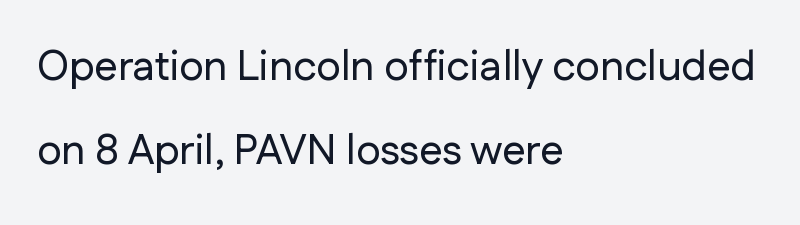
Q: Is the text italic (slanted)? A: No, it is upright.
Q: Is the typeface a serif or a sans-serif typeface? A: Sans-serif.
Q: Is the text underlined? A: No.
Q: How is the paragraph aligned? A: Left-aligned.
Q: Is the spacing between letters normal or unusually wide? A: Normal.
Q: Is the spacing between lines tight, normal or loose? A: Loose.
Q: Width (condensed, normal, or wide)? A: Normal.
Q: Stroke contrast? A: Low.
Q: x-height? A: Medium.
Q: Monospaced? A: No.
